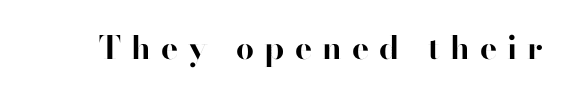
{"serif": "no", "italic": "no", "bold": "yes", "weight": "bold", "width": "normal", "stroke_contrast": "high", "x_height": "small", "monospaced": "no", "underline": "no", "letter_spacing": "wide", "letter_spacing_em": 0.32, "glyph_px": 32}
